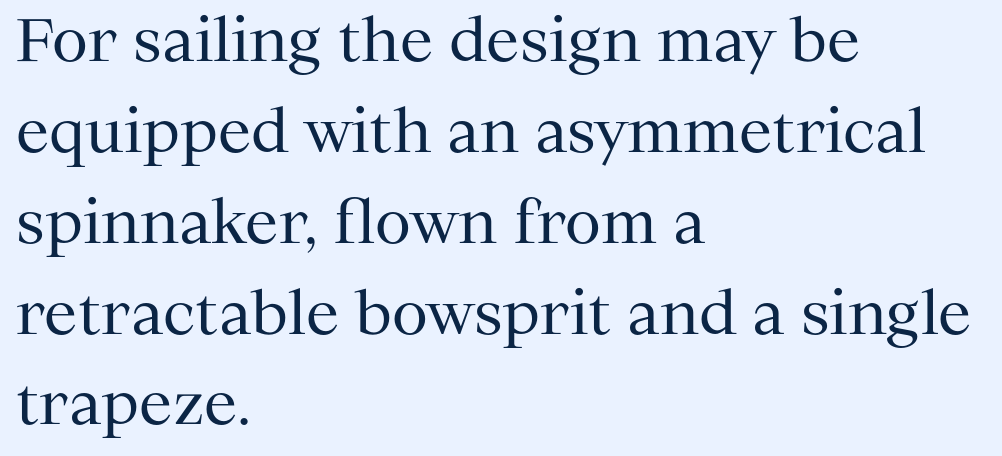
The lines are quadded left. Look at the bottom of the vertical strokes: they flare into serifs here. How are the letters spaced? Ordinarily, with no added tracking. One glance says typical: line gaps are just what's usual.
